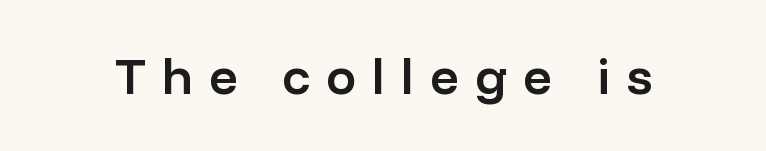
{"serif": "no", "italic": "no", "bold": "semi", "weight": "semibold", "width": "normal", "stroke_contrast": "low", "x_height": "medium", "monospaced": "no", "underline": "no", "letter_spacing": "wide", "letter_spacing_em": 0.33, "glyph_px": 50}
